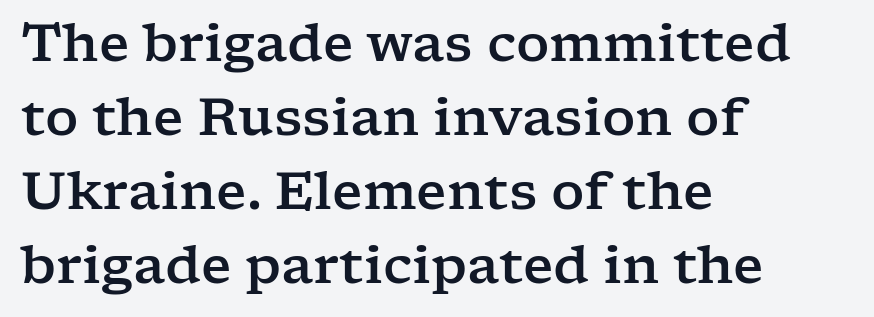
Q: Is the text italic (slanted)? A: No, it is upright.
Q: Is the typeface a serif or a sans-serif typeface? A: Serif.
Q: Is the text underlined? A: No.
Q: How is the paragraph aligned? A: Left-aligned.
Q: Is the spacing between letters normal or unusually wide? A: Normal.
Q: Is the spacing between lines tight, normal or loose? A: Normal.
Q: Width (condensed, normal, or wide)? A: Wide.
Q: Stroke contrast? A: Low.
Q: x-height? A: Medium.
Q: Monospaced? A: No.
